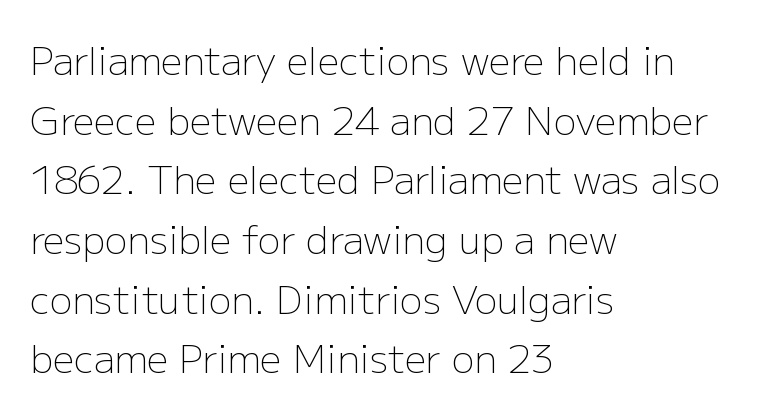
Q: Is the text bold? A: No.
Q: Is the text italic (slanted)? A: No, it is upright.
Q: Is the typeface a serif or a sans-serif typeface? A: Sans-serif.
Q: Is the text underlined? A: No.
Q: How is the paragraph aligned? A: Left-aligned.
Q: Is the spacing between letters normal or unusually wide? A: Normal.
Q: Is the spacing between lines tight, normal or loose? A: Normal.
Q: Width (condensed, normal, or wide)? A: Normal.
Q: Stroke contrast? A: Low.
Q: x-height? A: Medium.
Q: Monospaced? A: No.
